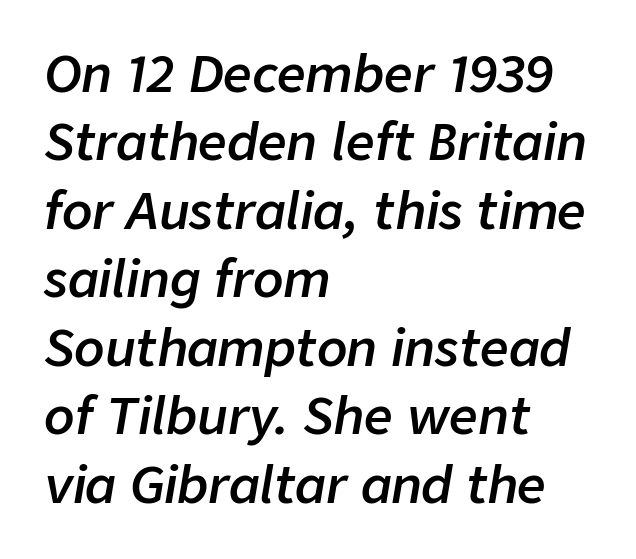
{"italic": "yes", "lean": "right", "slant_degrees": 9, "bold": "semi", "weight": "semibold", "width": "normal", "stroke_contrast": "low", "x_height": "medium", "monospaced": "no", "underline": "no", "align": "left", "line_spacing": "normal", "line_spacing_ratio": 1.37, "letter_spacing": "normal", "letter_spacing_em": 0.0, "glyph_px": 50}
